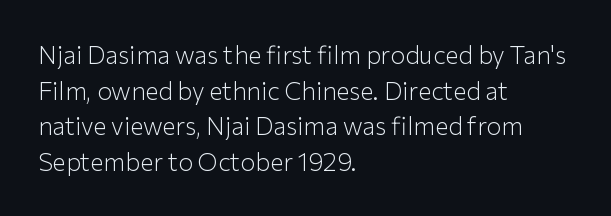
No word sits above an underline. These lines stack with their left ends in a neat column. The line-height multiplier appears to be the usual default. Ordinary non-slanted type is in use. Students, note that the glyphs here touch the page at normal intervals.
